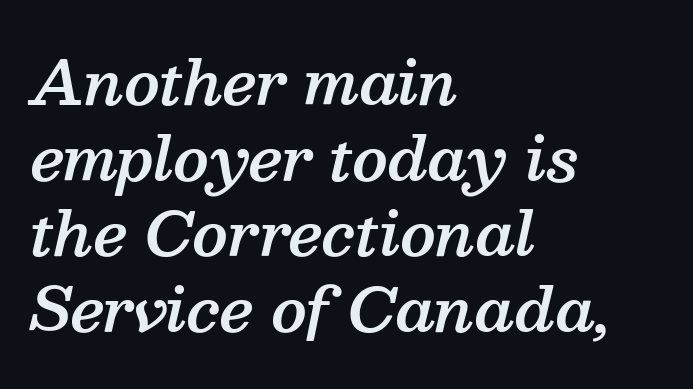
{"serif": "yes", "italic": "yes", "lean": "right", "slant_degrees": 13, "bold": "semi", "weight": "semibold", "width": "normal", "stroke_contrast": "medium", "x_height": "medium", "monospaced": "no", "underline": "no", "align": "left", "line_spacing": "normal", "line_spacing_ratio": 1.28, "letter_spacing": "normal", "letter_spacing_em": 0.0, "glyph_px": 59}
